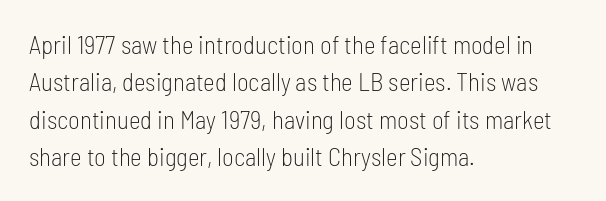
Q: Is the text bold? A: No.
Q: Is the text italic (slanted)? A: No, it is upright.
Q: Is the text underlined? A: No.
Q: How is the paragraph aligned? A: Left-aligned.
Q: Is the spacing between letters normal or unusually wide? A: Normal.
Q: Is the spacing between lines tight, normal or loose? A: Normal.
